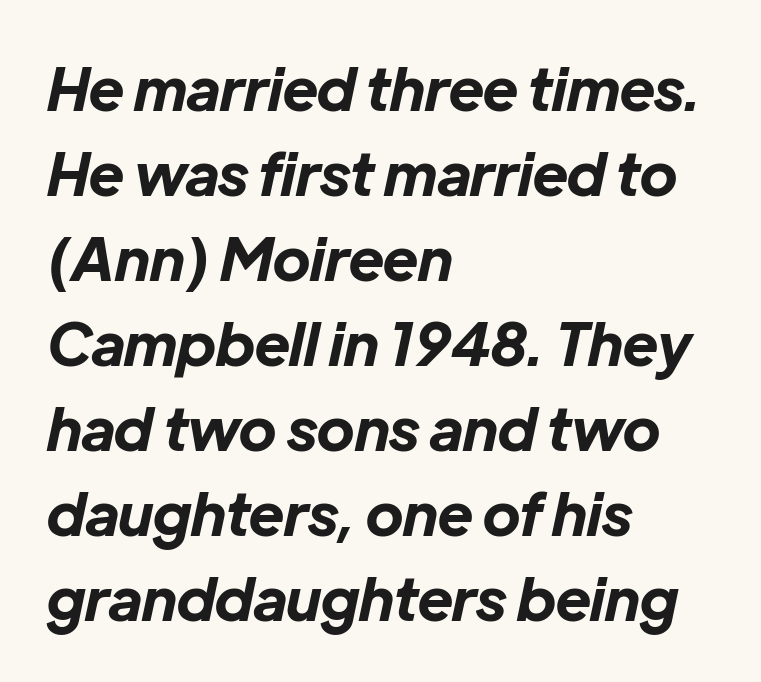
How would I describe the line gaps? Plain and ordinary. Typographic density is high because the face is bold. Observe the ordinary spacing: letters are neighbours, not strangers. All the whitespace from short lines collects on the right. A bare baseline throughout the passage. Every character sits at an angle, as italics do.
